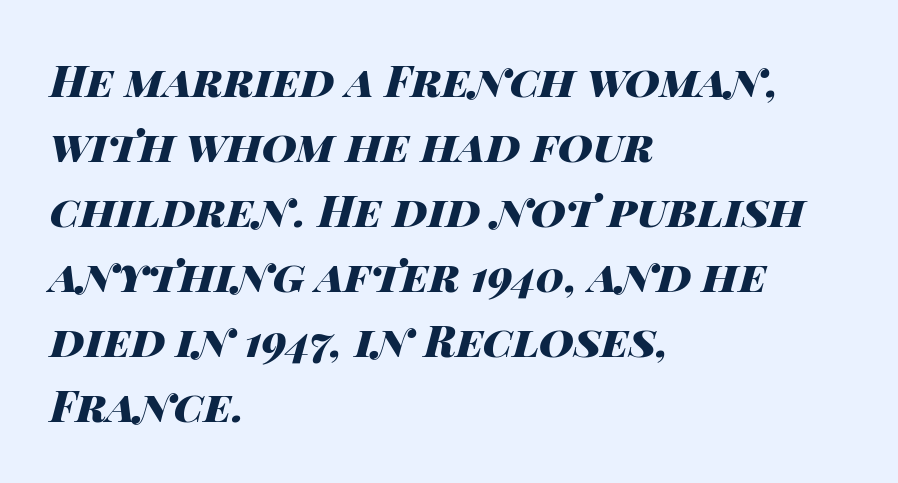
How heavy is the stroke? Heavy — this is a bold. The line-height multiplier appears to be the usual default. These lines are rendered in a variable-pitch font. A typesetter would mark this as italic.
